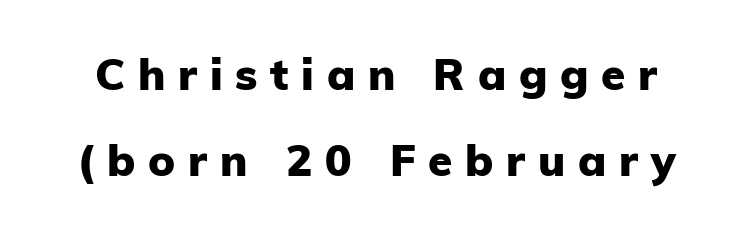
The image shows 44 px heavy sans-serif type, upright; set loose line spacing (1.95x), unusually wide letter spacing (+0.29 em), not underlined; low stroke contrast and a medium x-height.
